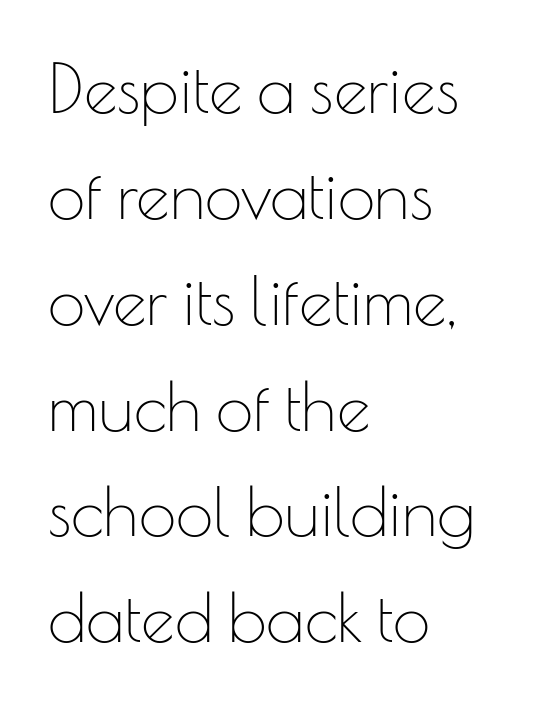
The image shows 67 px thin sans-serif type, upright; set left-aligned, normal line spacing (1.58x), normal letter spacing, not underlined; low stroke contrast and a small x-height.
